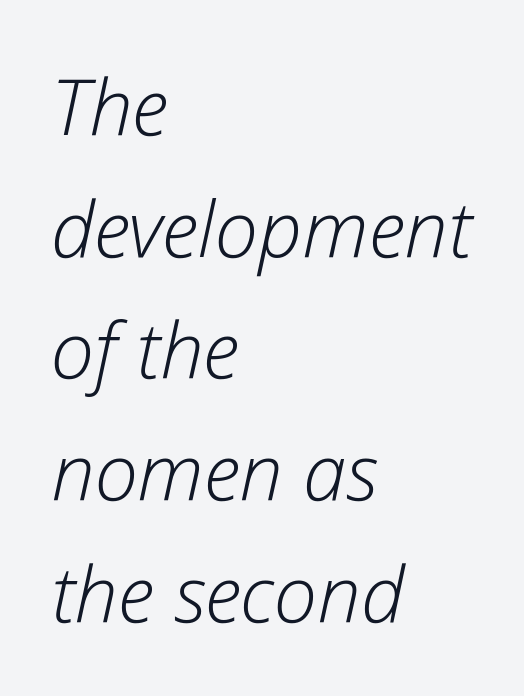
The image shows 78 px light type, italic (leaning right); set left-aligned, normal line spacing (1.56x), normal letter spacing, not underlined; low stroke contrast and a medium x-height.
